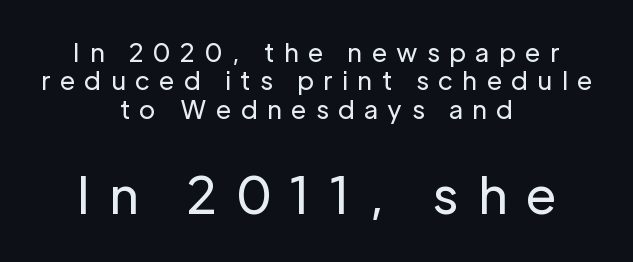
Q: Is the text bold? A: No.
Q: Is the text italic (slanted)? A: No, it is upright.
Q: Is the typeface a serif or a sans-serif typeface? A: Sans-serif.
Q: Is the text underlined? A: No.
Q: How is the paragraph aligned? A: Centered.
Q: Is the spacing between letters normal or unusually wide? A: Unusually wide.
Q: Is the spacing between lines tight, normal or loose? A: Tight.
Q: Which block of text is set in a larger size, the first (top) or the second (bottom)? A: The second (bottom) one.
Q: Width (condensed, normal, or wide)? A: Normal.
Q: Stroke contrast? A: Low.
Q: x-height? A: Medium.
Q: Monospaced? A: No.
